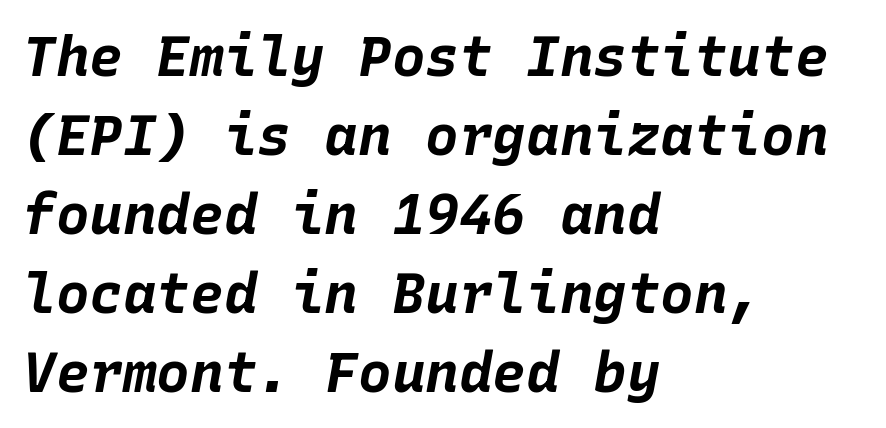
Q: Is the text bold? A: Yes.
Q: Is the text italic (slanted)? A: Yes, it leans right by about 10 degrees.
Q: Is the text underlined? A: No.
Q: How is the paragraph aligned? A: Left-aligned.
Q: Is the spacing between letters normal or unusually wide? A: Normal.
Q: Is the spacing between lines tight, normal or loose? A: Normal.
Q: Width (condensed, normal, or wide)? A: Normal.
Q: Stroke contrast? A: Low.
Q: x-height? A: Large.
Q: Monospaced? A: Yes.
